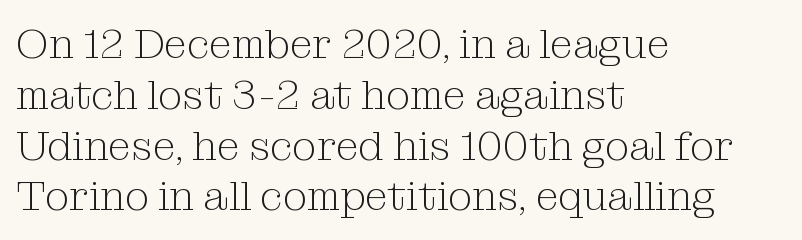
Words appear dense and cohesive because spacing is normal. The face used here is seriffed, in the tradition of book romans. Nope, not italic — everything's standing straight. Each line starts at the same left margin while the right side varies.
